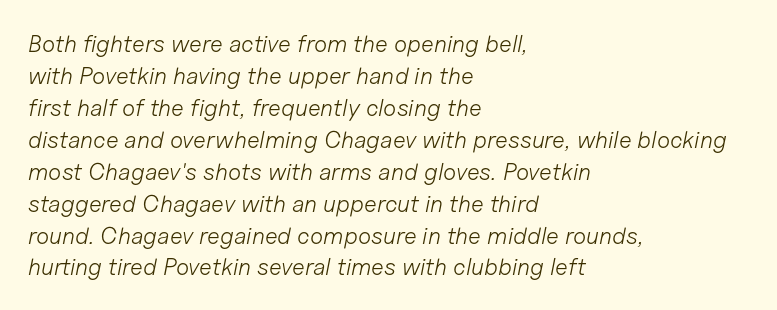
Stroke thickness stays within the range of a standard reading face or lighter. The letterforms sit shoulder to shoulder at normal distance. Underlining? Definitely not there. The lines are quadded left. Rows of type keep a routine distance in the vertical direction.
